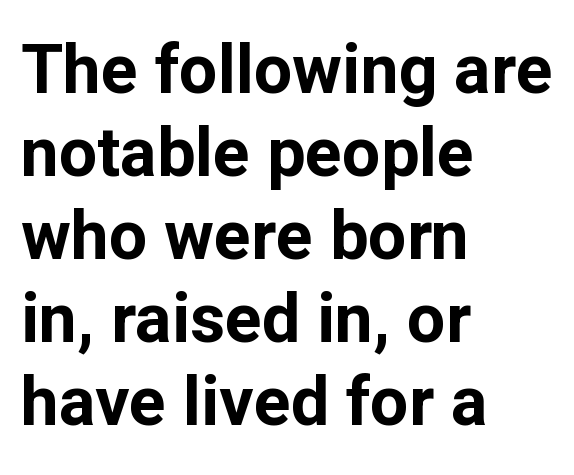
Q: Is the text bold? A: Yes.
Q: Is the text italic (slanted)? A: No, it is upright.
Q: Is the typeface a serif or a sans-serif typeface? A: Sans-serif.
Q: Is the text underlined? A: No.
Q: How is the paragraph aligned? A: Left-aligned.
Q: Is the spacing between letters normal or unusually wide? A: Normal.
Q: Width (condensed, normal, or wide)? A: Normal.
Q: Stroke contrast? A: Low.
Q: x-height? A: Medium.
Q: Monospaced? A: No.
